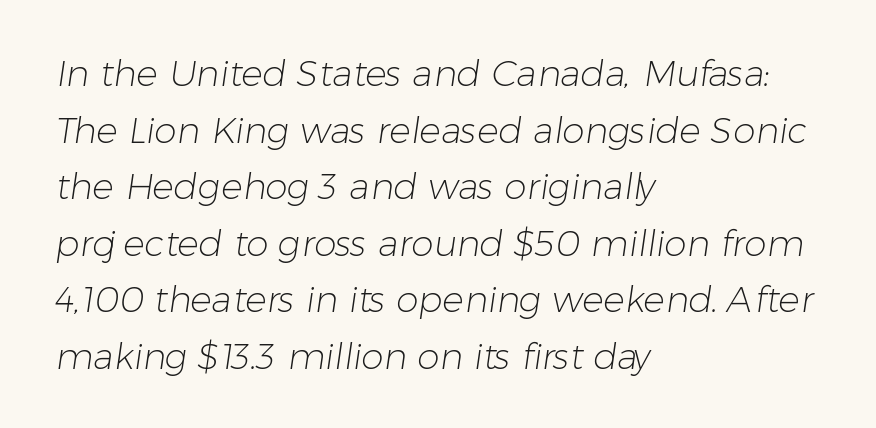
Just letters on the line, the space beneath them empty. Proportional: the letters do not fall into vertical columns. Compared with a centered layout, this one pins lines to the left instead. Successive baselines arrive at the customary interval.
